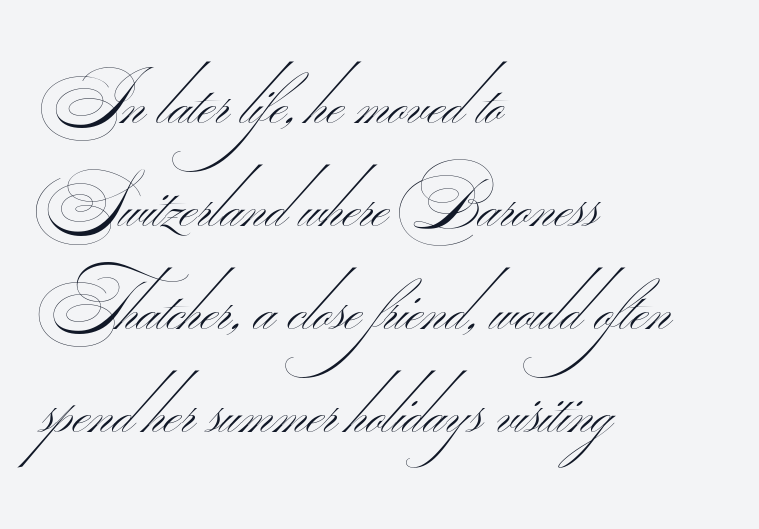
The lines are quadded left. In terms of letterspacing, this is plain default setting. The space between consecutive lines is moderate. The passage shown is typeset with a sans-serif family. Any mark beneath the type? The region is blank.
